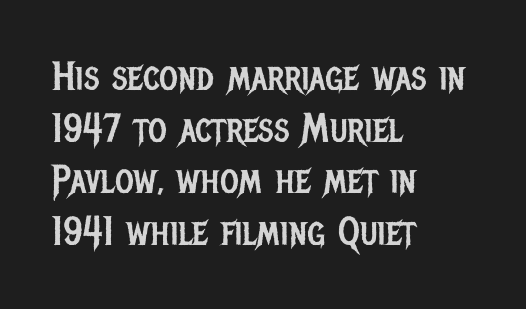
Q: Is the text bold? A: No.
Q: Is the text italic (slanted)? A: No, it is upright.
Q: Is the typeface a serif or a sans-serif typeface? A: Sans-serif.
Q: Is the text underlined? A: No.
Q: How is the paragraph aligned? A: Left-aligned.
Q: Is the spacing between letters normal or unusually wide? A: Normal.
Q: Is the spacing between lines tight, normal or loose? A: Normal.
Q: Width (condensed, normal, or wide)? A: Condensed.
Q: Stroke contrast? A: Low.
Q: x-height? A: Large.
Q: Monospaced? A: No.
